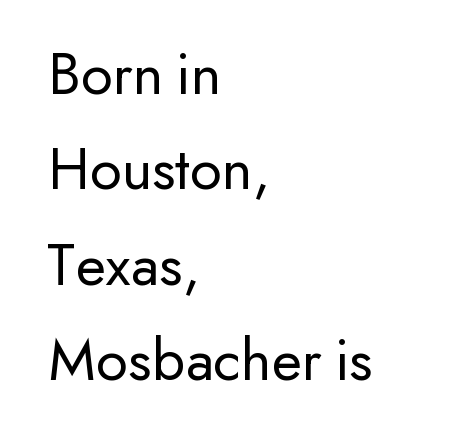
{"serif": "no", "italic": "no", "bold": "no", "weight": "regular", "width": "normal", "stroke_contrast": "low", "x_height": "small", "monospaced": "no", "underline": "no", "align": "left", "line_spacing": "normal", "line_spacing_ratio": 1.54, "letter_spacing": "normal", "letter_spacing_em": 0.0, "glyph_px": 62}
